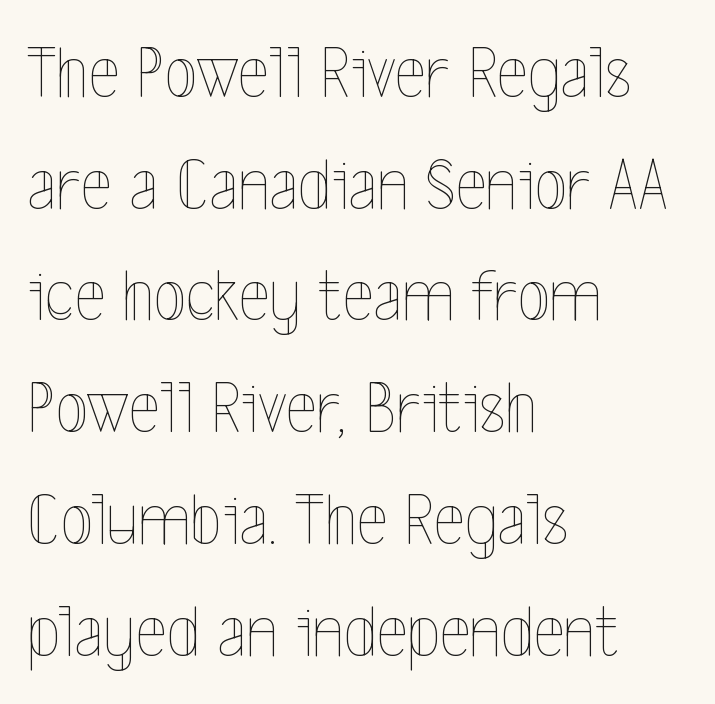
The image shows 75 px thin, condensed type, upright; set left-aligned, normal line spacing (1.49x), normal letter spacing, not underlined; a medium x-height.
